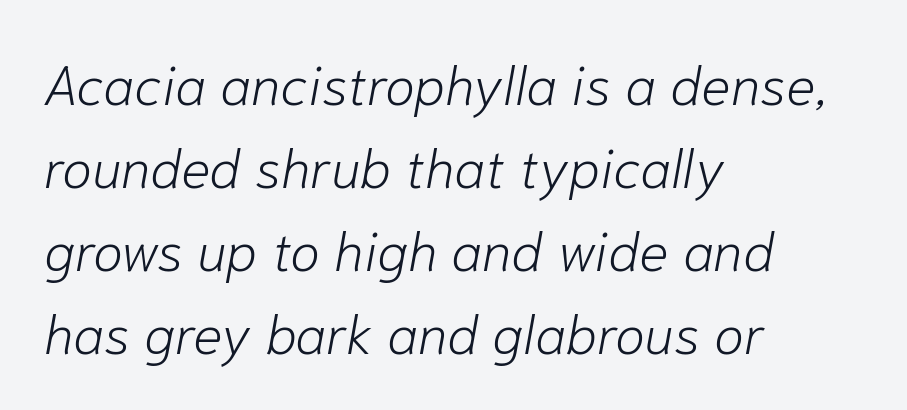
{"italic": "yes", "lean": "right", "slant_degrees": 10, "bold": "no", "weight": "light", "width": "normal", "stroke_contrast": "low", "x_height": "medium", "monospaced": "no", "underline": "no", "align": "left", "line_spacing": "normal", "line_spacing_ratio": 1.51, "letter_spacing": "normal", "letter_spacing_em": 0.0, "glyph_px": 55}
